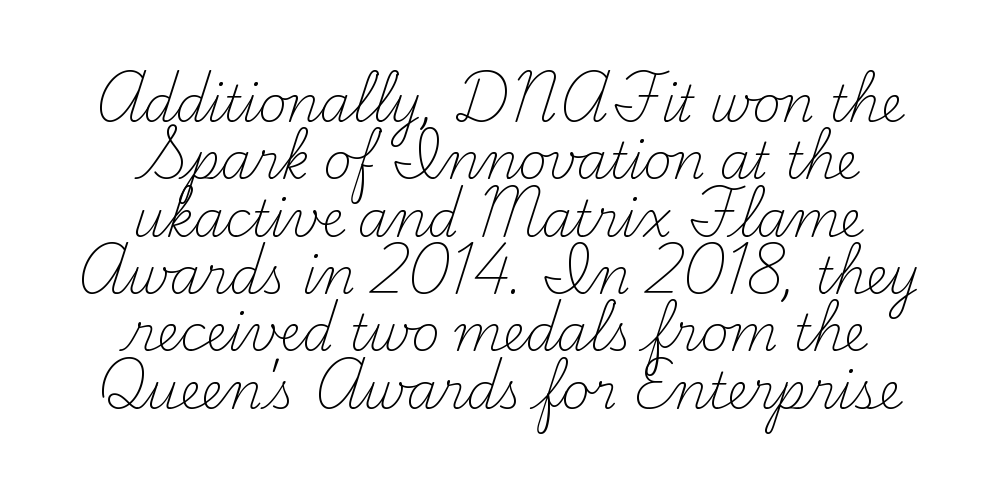
{"bold": "no", "weight": "light", "width": "normal", "stroke_contrast": "medium", "x_height": "small", "monospaced": "no", "underline": "no", "align": "center", "line_spacing_ratio": 1.17, "letter_spacing": "normal", "letter_spacing_em": 0.0, "glyph_px": 49}
